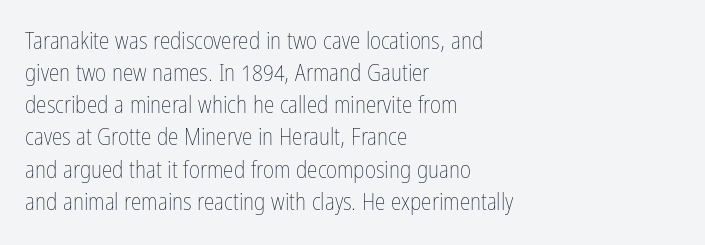
Q: Is the text bold? A: No.
Q: Is the text italic (slanted)? A: No, it is upright.
Q: Is the text underlined? A: No.
Q: How is the paragraph aligned? A: Left-aligned.
Q: Is the spacing between letters normal or unusually wide? A: Normal.
Q: Is the spacing between lines tight, normal or loose? A: Normal.
